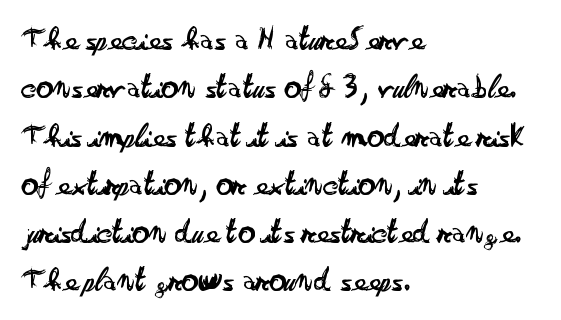
Looks like regular typesetting: each glyph gets only the width it needs. Check where the strokes stop: nothing finishes them off — pure sans. Counters stay open thanks to moderate or lighter strokes. Leading matches the norm, producing a regular column. These lines were composed using upright roman letters. The strip under each line holds only bare page.
